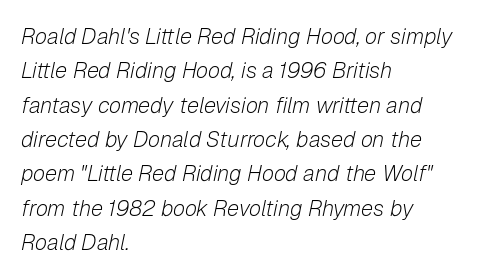
{"italic": "yes", "lean": "right", "slant_degrees": 12, "bold": "no", "underline": "no", "align": "left", "line_spacing": "normal", "line_spacing_ratio": 1.56, "letter_spacing": "normal", "letter_spacing_em": 0.0, "glyph_px": 22}
